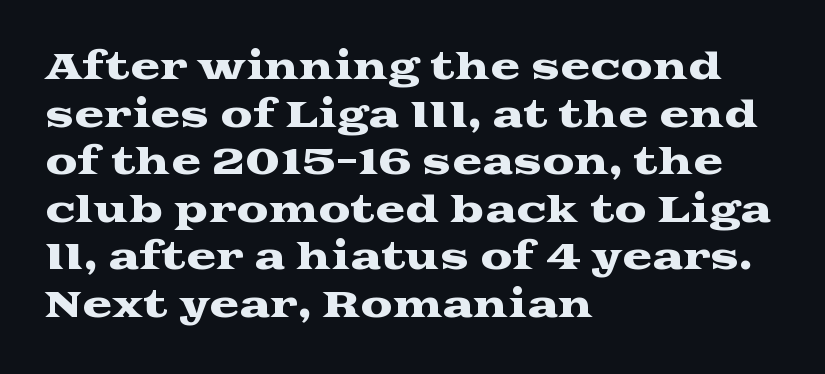
The glyphs are unaccompanied by any horizontal stroke below them. Is the letter spacing exaggerated? No — it looks like the ordinary default. Posture: upright roman. Looks like regular typesetting: each glyph gets only the width it needs. Leading: standard.
